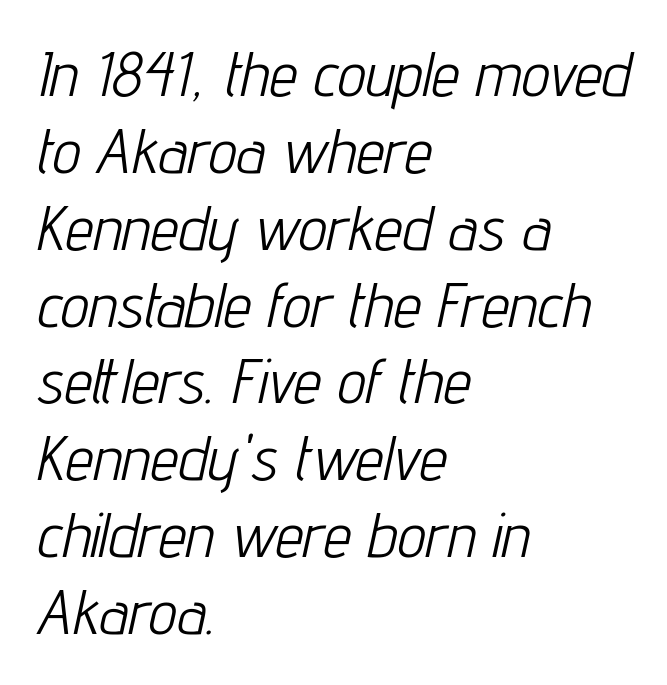
The image shows 63 px light, condensed type, italic (leaning right); set left-aligned, line spacing 1.22x, normal letter spacing, not underlined; low stroke contrast and a medium x-height.
